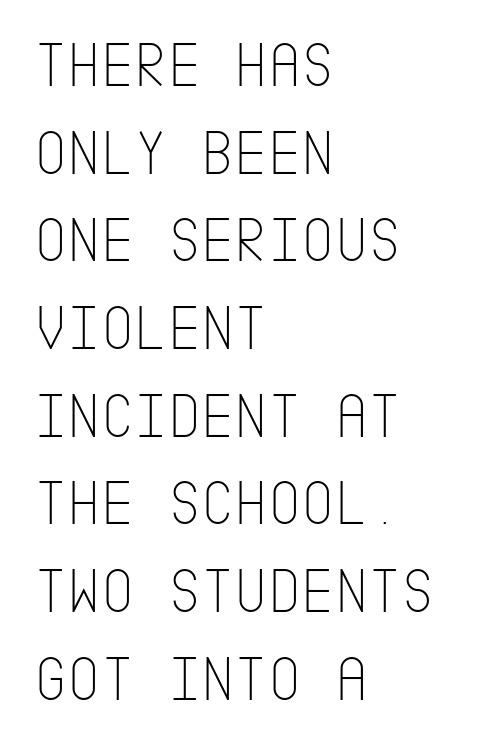
Q: Is the text bold? A: No.
Q: Is the text italic (slanted)? A: No, it is upright.
Q: Is the typeface a serif or a sans-serif typeface? A: Sans-serif.
Q: Is the text underlined? A: No.
Q: How is the paragraph aligned? A: Left-aligned.
Q: Is the spacing between letters normal or unusually wide? A: Normal.
Q: Is the spacing between lines tight, normal or loose? A: Normal.
Q: Width (condensed, normal, or wide)? A: Condensed.
Q: Stroke contrast? A: Low.
Q: x-height? A: Large.
